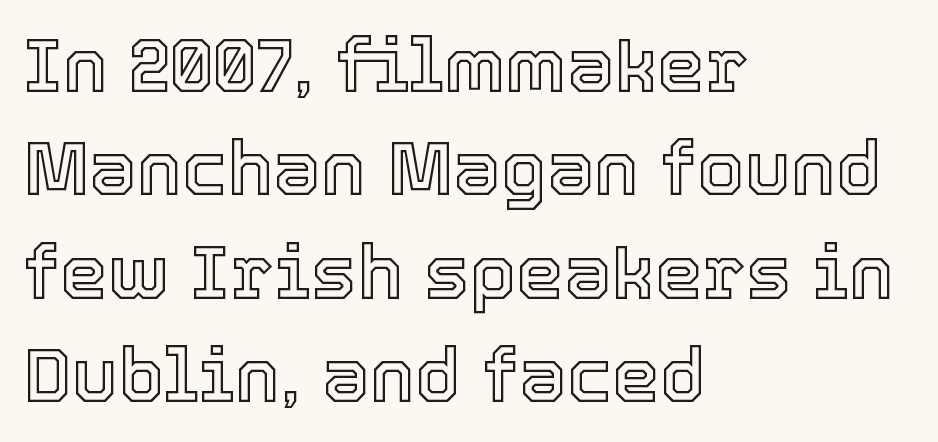
{"italic": "no", "width": "normal", "x_height": "medium", "monospaced": "no", "underline": "no", "align": "left", "line_spacing": "normal", "line_spacing_ratio": 1.36, "letter_spacing": "normal", "letter_spacing_em": 0.0, "glyph_px": 76}
